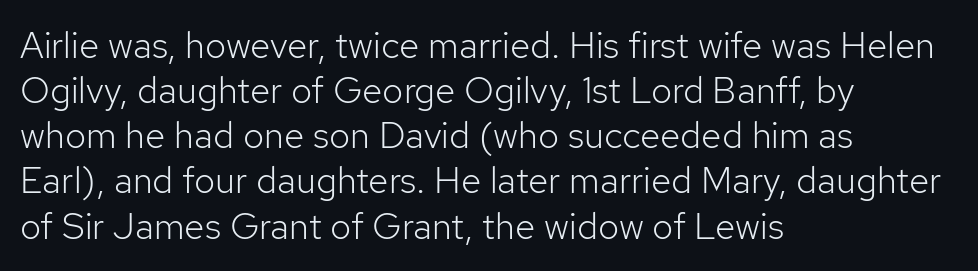
The image shows 37 px light sans-serif type, upright; set left-aligned, line spacing 1.22x, normal letter spacing, not underlined; low stroke contrast and a medium x-height.
